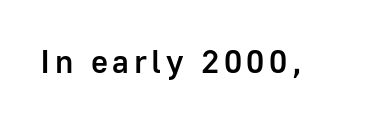
Q: Is the text bold? A: Semi-bold.
Q: Is the text italic (slanted)? A: No, it is upright.
Q: Is the typeface a serif or a sans-serif typeface? A: Sans-serif.
Q: Is the text underlined? A: No.
Q: Width (condensed, normal, or wide)? A: Normal.
Q: Stroke contrast? A: Low.
Q: x-height? A: Medium.
Q: Monospaced? A: No.
